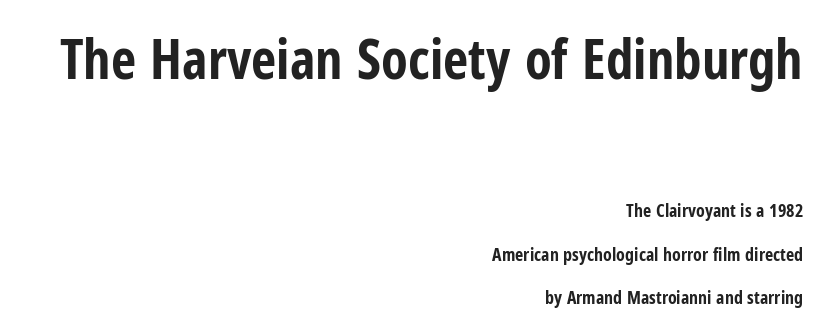
Plain, unruled lines of type. Note the varied advance widths — an 'i' is clearly narrower than an 'm'. Look at the glyph heights: the upper group is clearly the bigger setting. Default kerning and tracking; the words read as compact shapes. In terms of leading, this rendering errs on the spacious side. Notice how thick the strokes are: this is what a full bold looks like.
